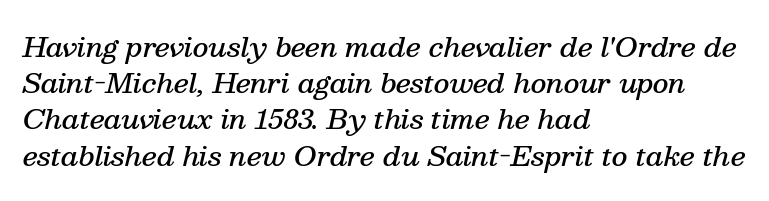
Q: Is the text bold? A: Semi-bold.
Q: Is the text italic (slanted)? A: Yes, it leans right by about 13 degrees.
Q: Is the text underlined? A: No.
Q: How is the paragraph aligned? A: Left-aligned.
Q: Is the spacing between letters normal or unusually wide? A: Normal.
Q: Is the spacing between lines tight, normal or loose? A: Normal.
